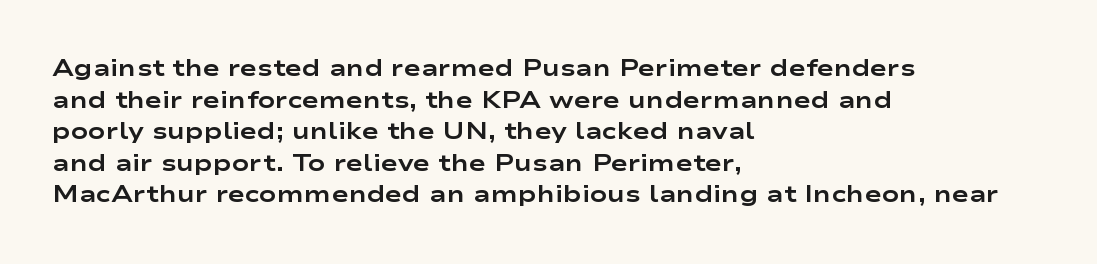
The image shows 23 px bold type, upright; set left-aligned, normal line spacing (1.37x), normal letter spacing, not underlined.
